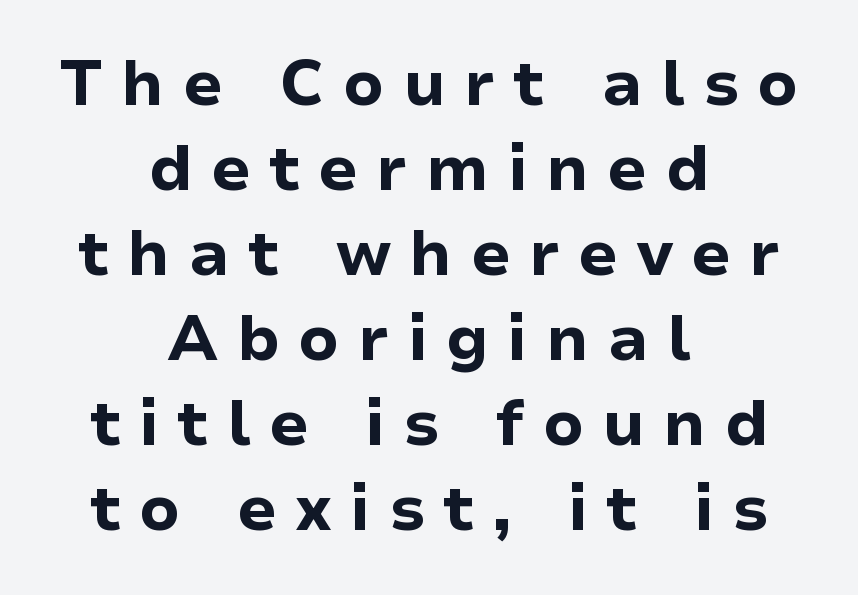
Someone cranked the tracking dial way up on this one. This is sans-serif lettering, the kind often seen on screens and signage. These lines sit exactly where default settings would place them. Chunky letters — that's bold for sure.
